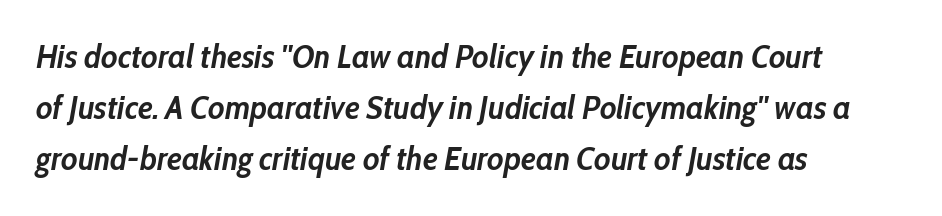
The image shows 33 px semibold, condensed type, italic (leaning right); set left-aligned, normal line spacing (1.55x), normal letter spacing, not underlined; low stroke contrast and a medium x-height.
